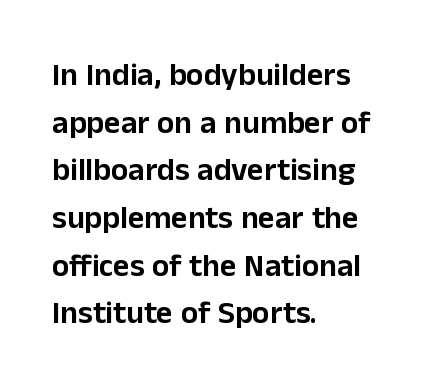
Q: Is the text italic (slanted)? A: No, it is upright.
Q: Is the typeface a serif or a sans-serif typeface? A: Sans-serif.
Q: Is the text underlined? A: No.
Q: How is the paragraph aligned? A: Left-aligned.
Q: Is the spacing between letters normal or unusually wide? A: Normal.
Q: Is the spacing between lines tight, normal or loose? A: Normal.
Q: Width (condensed, normal, or wide)? A: Normal.
Q: Stroke contrast? A: Low.
Q: x-height? A: Medium.
Q: Monospaced? A: No.
